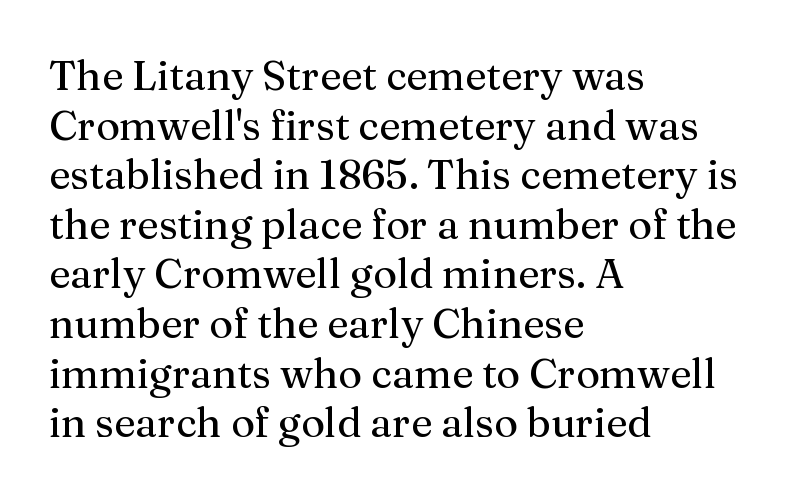
The image shows 41 px regular-weight serif type, upright; set left-aligned, line spacing 1.21x, normal letter spacing, not underlined; medium stroke contrast and a medium x-height.
